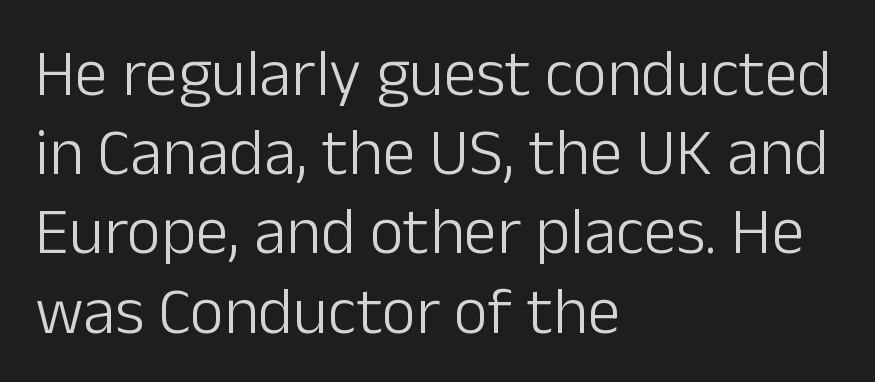
{"serif": "no", "italic": "no", "bold": "no", "weight": "light", "width": "normal", "stroke_contrast": "low", "x_height": "medium", "monospaced": "no", "underline": "no", "align": "left", "line_spacing_ratio": 1.2, "letter_spacing": "normal", "letter_spacing_em": 0.0, "glyph_px": 66}
